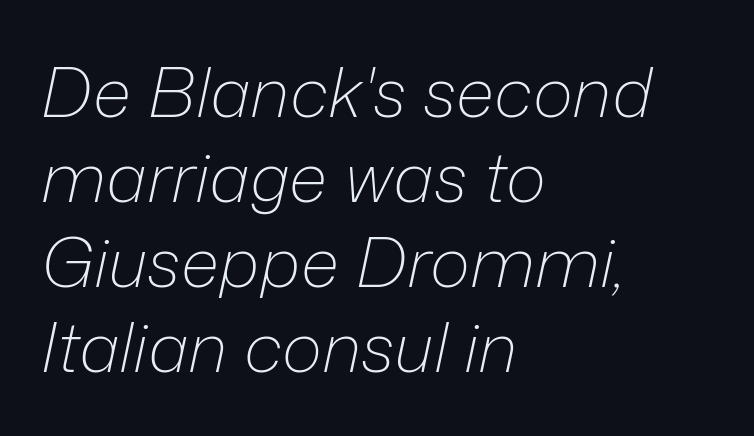
Q: Is the text bold? A: No.
Q: Is the text italic (slanted)? A: Yes, it leans right by about 12 degrees.
Q: Is the text underlined? A: No.
Q: How is the paragraph aligned? A: Left-aligned.
Q: Is the spacing between letters normal or unusually wide? A: Normal.
Q: Width (condensed, normal, or wide)? A: Normal.
Q: Stroke contrast? A: Low.
Q: x-height? A: Medium.
Q: Monospaced? A: No.
